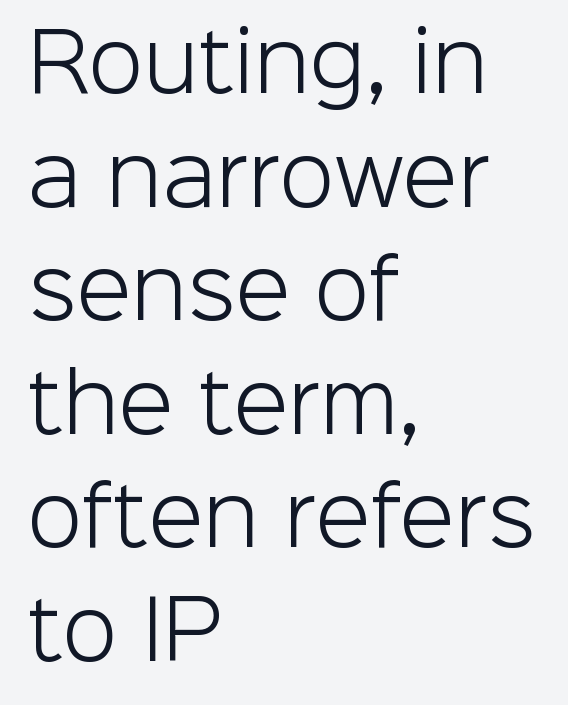
The image shows 80 px light sans-serif type, upright; set left-aligned, normal line spacing (1.42x), normal letter spacing, not underlined; low stroke contrast and a medium x-height.
